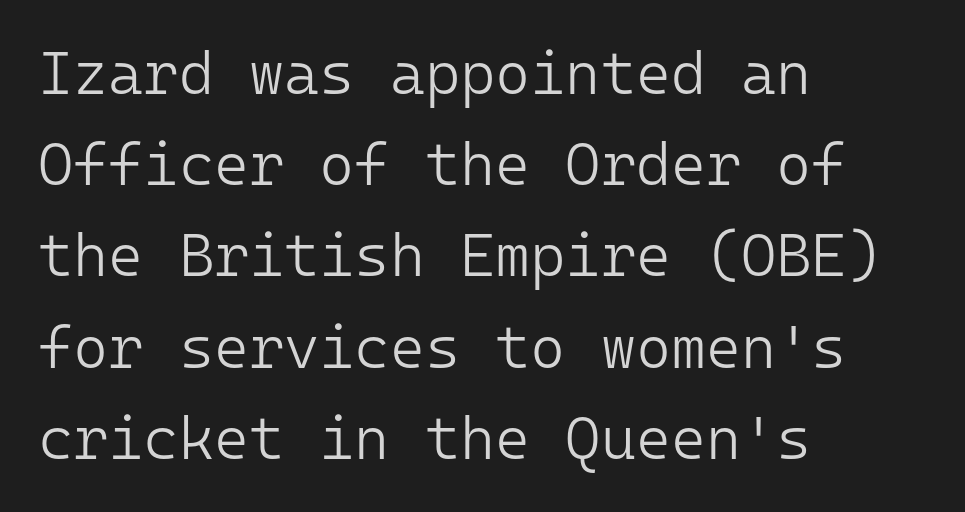
The image shows 60 px light sans-serif type, upright, monospaced; set left-aligned, normal line spacing (1.52x), normal letter spacing, not underlined; low stroke contrast and a medium x-height.
